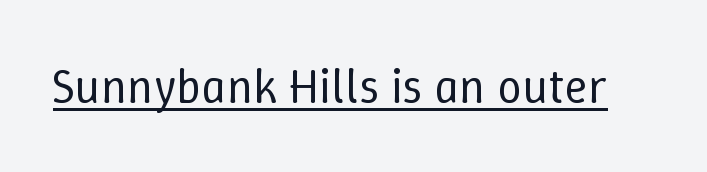
Q: Is the text bold? A: No.
Q: Is the text italic (slanted)? A: No, it is upright.
Q: Is the text underlined? A: Yes.
Q: Is the spacing between letters normal or unusually wide? A: Normal.
Q: Width (condensed, normal, or wide)? A: Normal.
Q: Stroke contrast? A: Low.
Q: x-height? A: Medium.
Q: Monospaced? A: No.
